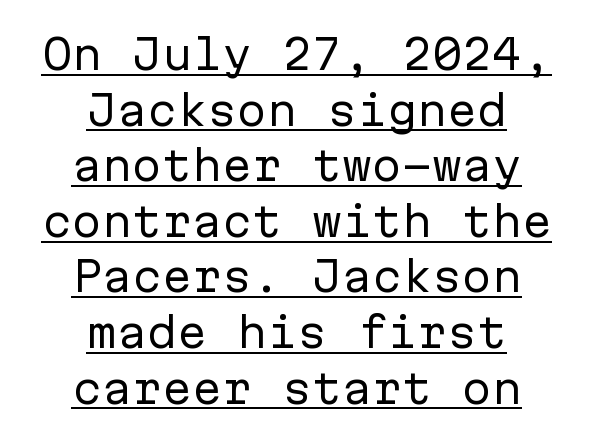
{"serif": "no", "italic": "no", "bold": "no", "weight": "regular", "width": "normal", "stroke_contrast": "low", "x_height": "medium", "monospaced": "yes", "underline": "yes", "align": "center", "line_spacing": "normal", "line_spacing_ratio": 1.39, "letter_spacing": "normal", "letter_spacing_em": 0.0, "glyph_px": 40}
